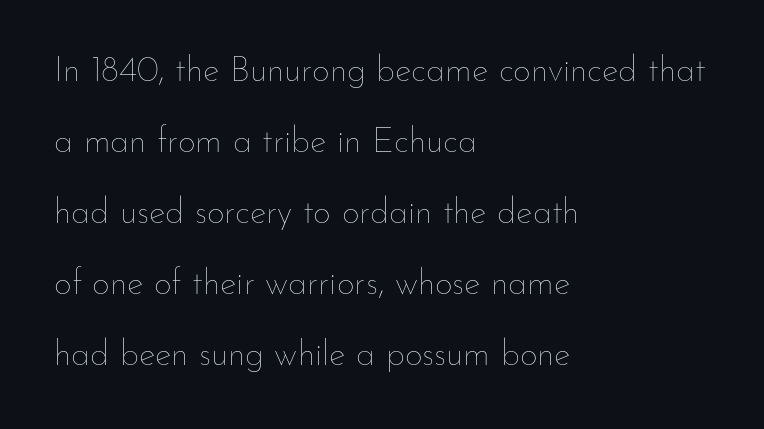
Q: Is the text bold? A: No.
Q: Is the text italic (slanted)? A: No, it is upright.
Q: Is the text underlined? A: No.
Q: How is the paragraph aligned? A: Left-aligned.
Q: Is the spacing between letters normal or unusually wide? A: Normal.
Q: Is the spacing between lines tight, normal or loose? A: Loose.
Q: Width (condensed, normal, or wide)? A: Normal.
Q: Stroke contrast? A: Low.
Q: x-height? A: Small.
Q: Monospaced? A: No.
